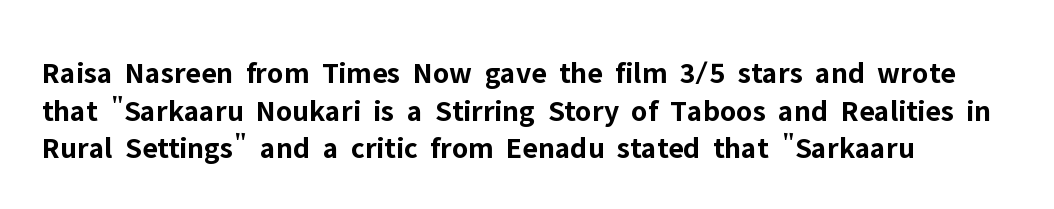
Q: Is the text bold? A: Yes.
Q: Is the text italic (slanted)? A: No, it is upright.
Q: Is the typeface a serif or a sans-serif typeface? A: Sans-serif.
Q: Is the text underlined? A: No.
Q: How is the paragraph aligned? A: Left-aligned.
Q: Is the spacing between letters normal or unusually wide? A: Normal.
Q: Width (condensed, normal, or wide)? A: Normal.
Q: Stroke contrast? A: Low.
Q: x-height? A: Medium.
Q: Monospaced? A: No.
